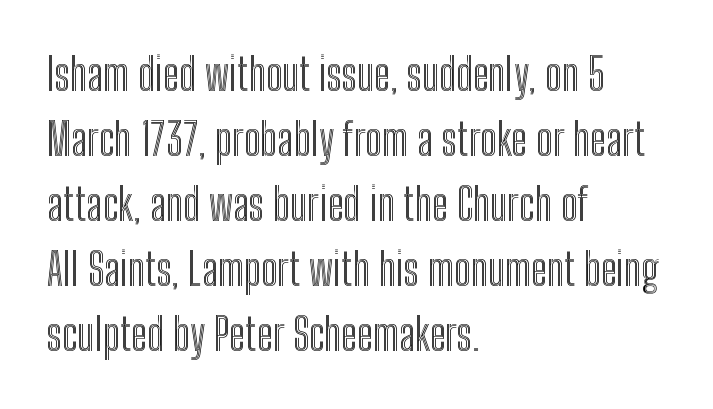
The image shows 44 px condensed type, upright; set left-aligned, normal line spacing (1.48x), normal letter spacing, not underlined; a medium x-height.
